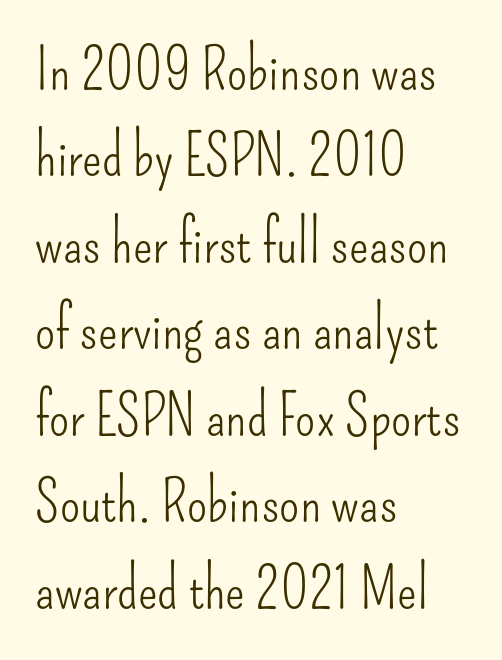
Q: Is the text bold? A: No.
Q: Is the text italic (slanted)? A: No, it is upright.
Q: Is the typeface a serif or a sans-serif typeface? A: Sans-serif.
Q: Is the text underlined? A: No.
Q: How is the paragraph aligned? A: Left-aligned.
Q: Is the spacing between letters normal or unusually wide? A: Normal.
Q: Is the spacing between lines tight, normal or loose? A: Normal.
Q: Width (condensed, normal, or wide)? A: Condensed.
Q: Stroke contrast? A: Low.
Q: x-height? A: Small.
Q: Monospaced? A: No.
